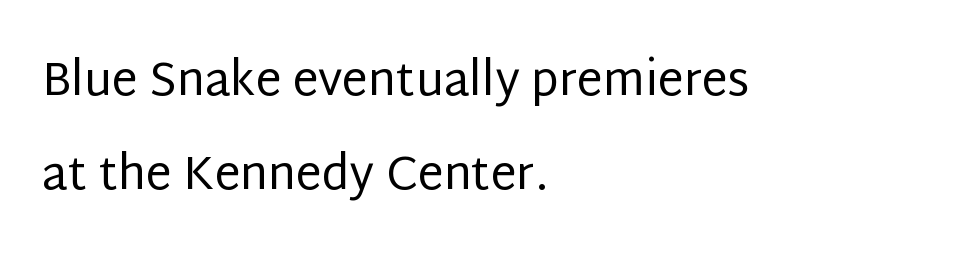
{"serif": "no", "italic": "no", "bold": "no", "weight": "regular", "width": "normal", "stroke_contrast": "low", "x_height": "large", "monospaced": "no", "underline": "no", "align": "left", "line_spacing": "loose", "line_spacing_ratio": 2.04, "letter_spacing": "normal", "letter_spacing_em": 0.0, "glyph_px": 46}
